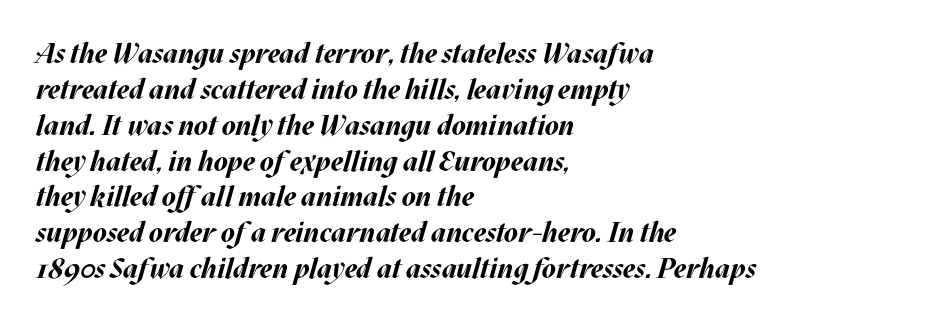
The image shows 28 px bold type, italic (leaning right); set left-aligned, normal line spacing (1.28x), normal letter spacing, not underlined; medium stroke contrast and a large x-height.
